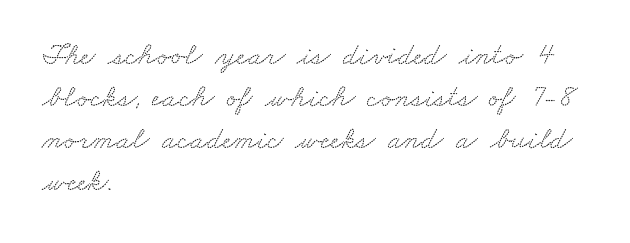
Q: Is the typeface a serif or a sans-serif typeface? A: Serif.
Q: Is the text underlined? A: No.
Q: How is the paragraph aligned? A: Left-aligned.
Q: Is the spacing between letters normal or unusually wide? A: Normal.
Q: Is the spacing between lines tight, normal or loose? A: Normal.
Q: Width (condensed, normal, or wide)? A: Wide.
Q: Stroke contrast? A: Low.
Q: x-height? A: Small.
Q: Monospaced? A: No.
